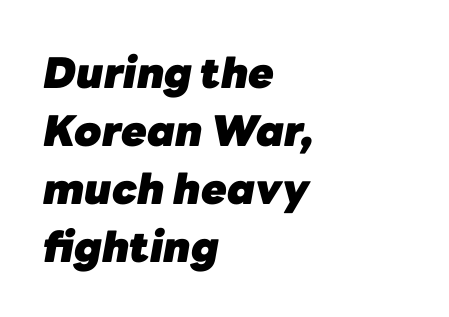
{"italic": "yes", "lean": "right", "slant_degrees": 10, "bold": "yes", "weight": "heavy", "width": "normal", "stroke_contrast": "low", "x_height": "medium", "monospaced": "no", "underline": "no", "align": "left", "line_spacing": "normal", "line_spacing_ratio": 1.38, "letter_spacing": "normal", "letter_spacing_em": 0.0, "glyph_px": 42}
